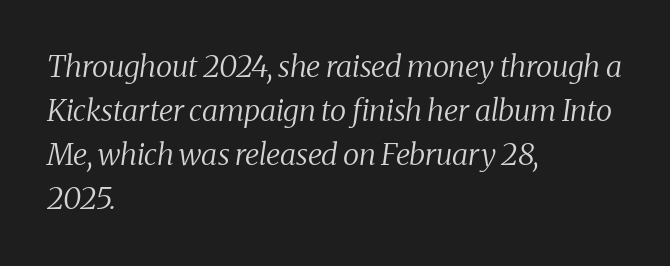
Q: Is the text bold? A: No.
Q: Is the text italic (slanted)? A: Yes, it leans right by about 8 degrees.
Q: Is the typeface a serif or a sans-serif typeface? A: Serif.
Q: Is the text underlined? A: No.
Q: How is the paragraph aligned? A: Left-aligned.
Q: Is the spacing between letters normal or unusually wide? A: Normal.
Q: Is the spacing between lines tight, normal or loose? A: Normal.
Q: Width (condensed, normal, or wide)? A: Normal.
Q: Stroke contrast? A: Medium.
Q: x-height? A: Medium.
Q: Monospaced? A: No.
